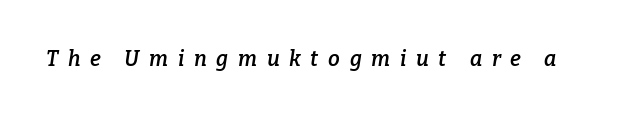
{"italic": "yes", "lean": "right", "slant_degrees": 9, "bold": "semi", "underline": "no", "letter_spacing": "wide", "letter_spacing_em": 0.46, "glyph_px": 21}
